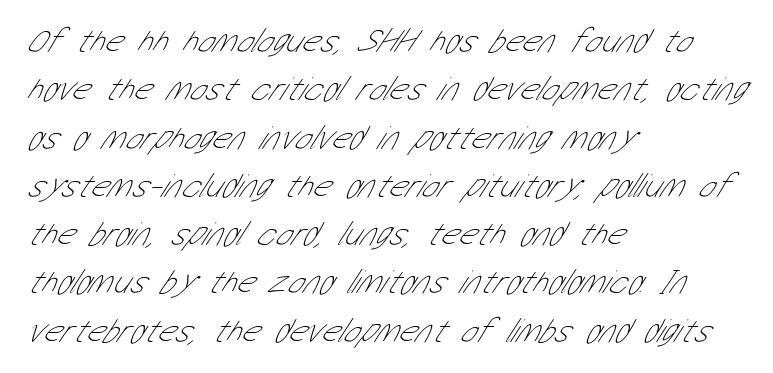
{"serif": "no", "bold": "no", "weight": "thin", "width": "condensed", "stroke_contrast": "low", "x_height": "medium", "monospaced": "no", "underline": "no", "align": "left", "line_spacing": "normal", "line_spacing_ratio": 1.42, "letter_spacing": "normal", "letter_spacing_em": 0.0, "glyph_px": 34}
